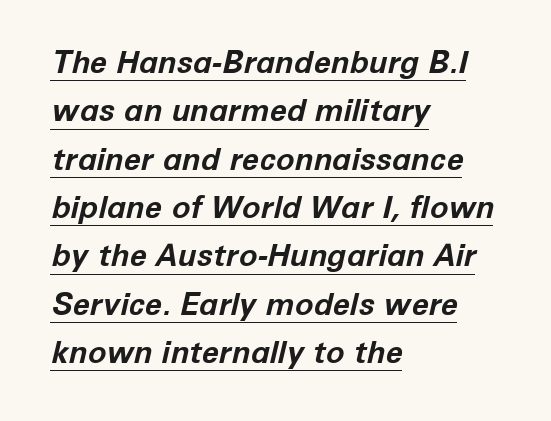
Q: Is the text bold? A: Yes.
Q: Is the text italic (slanted)? A: Yes, it leans right by about 12 degrees.
Q: Is the text underlined? A: Yes.
Q: How is the paragraph aligned? A: Left-aligned.
Q: Is the spacing between letters normal or unusually wide? A: Normal.
Q: Is the spacing between lines tight, normal or loose? A: Normal.
Q: Width (condensed, normal, or wide)? A: Normal.
Q: Stroke contrast? A: Low.
Q: x-height? A: Medium.
Q: Monospaced? A: No.
